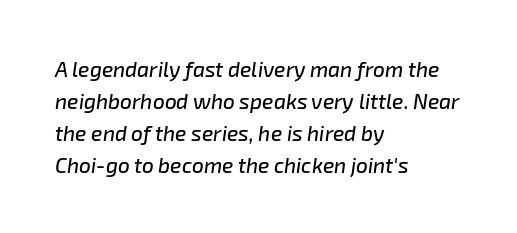
{"italic": "yes", "lean": "right", "slant_degrees": 8, "underline": "no", "align": "left", "line_spacing": "normal", "line_spacing_ratio": 1.52, "letter_spacing": "normal", "letter_spacing_em": 0.0, "glyph_px": 21}
